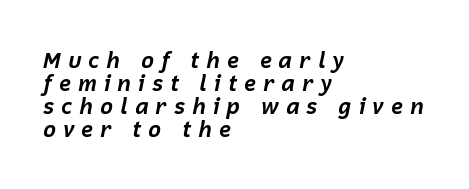
The image shows 22 px bold type, italic (leaning right); set left-aligned, tight line spacing (1.05x), unusually wide letter spacing (+0.3 em), not underlined.
